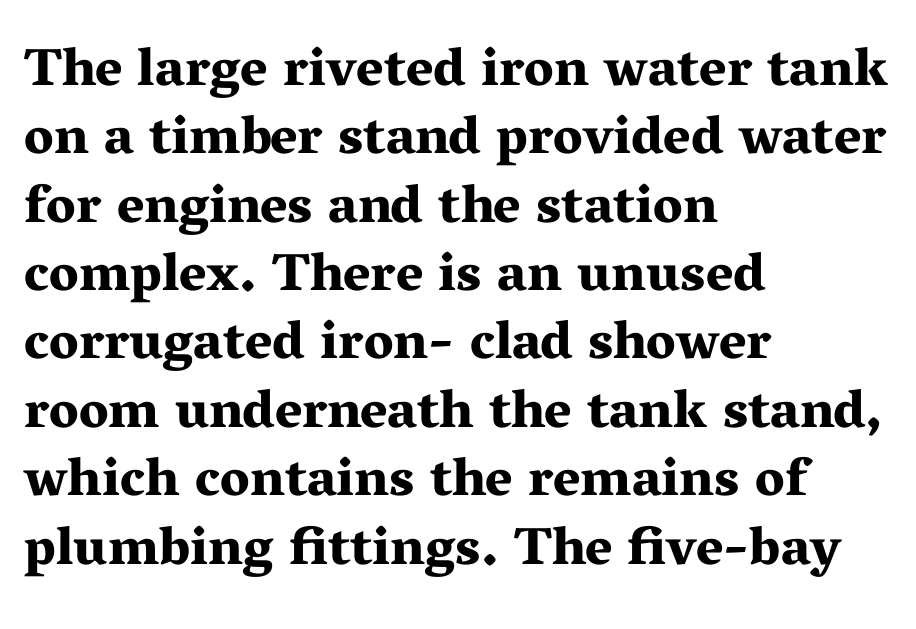
The passage is arranged the way most books set body copy — flush left. How heavy is the stroke? Heavy — this is a bold. Upright lettering throughout. This rendering employs a face with finishing strokes, i.e., a serif. These lines are rendered in a variable-pitch font. The area under the type is left untouched.
